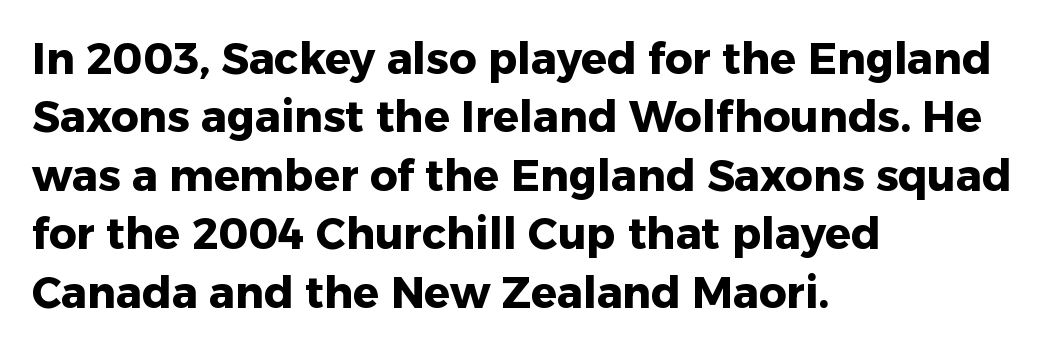
{"serif": "no", "italic": "no", "bold": "yes", "weight": "heavy", "width": "normal", "stroke_contrast": "low", "x_height": "medium", "monospaced": "no", "underline": "no", "align": "left", "line_spacing": "normal", "line_spacing_ratio": 1.36, "letter_spacing": "normal", "letter_spacing_em": 0.0, "glyph_px": 43}
